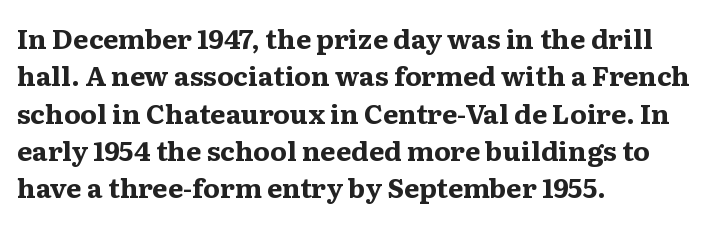
The image shows 27 px bold type, upright; set left-aligned, normal line spacing (1.38x), normal letter spacing, not underlined.
